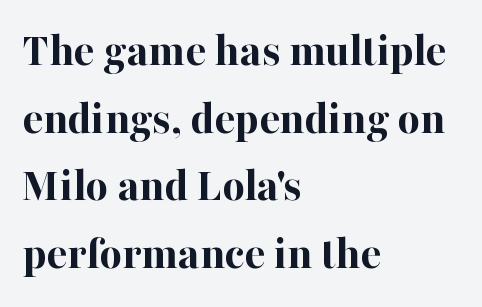
The image shows 48 px bold serif type, upright; set left-aligned, normal line spacing (1.41x), normal letter spacing, not underlined; high stroke contrast and a medium x-height.
